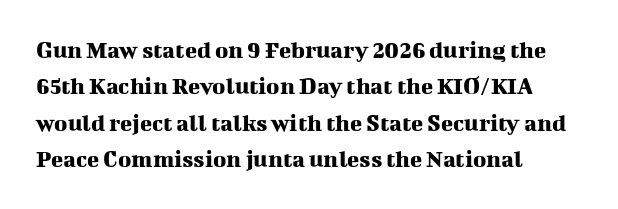
{"italic": "no", "underline": "no", "align": "left", "line_spacing": "normal", "line_spacing_ratio": 1.46, "letter_spacing": "normal", "letter_spacing_em": 0.0, "glyph_px": 25}
